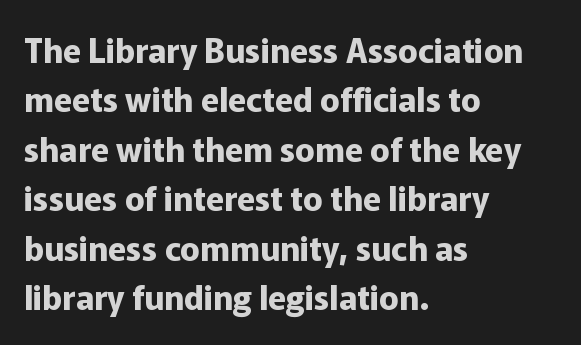
{"serif": "no", "italic": "no", "bold": "yes", "weight": "bold", "width": "normal", "stroke_contrast": "low", "x_height": "medium", "monospaced": "no", "underline": "no", "align": "left", "line_spacing": "normal", "line_spacing_ratio": 1.5, "letter_spacing": "normal", "letter_spacing_em": 0.0, "glyph_px": 33}
